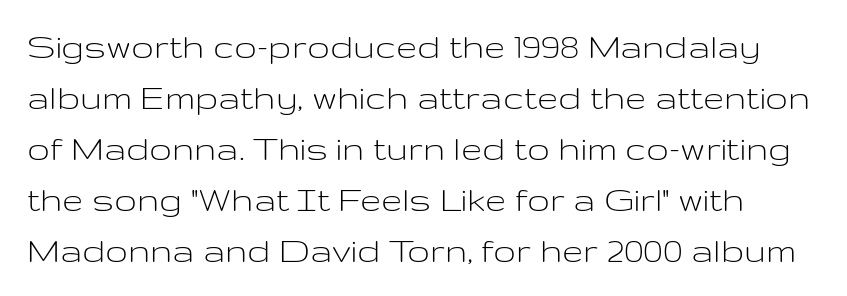
The image shows 38 px light, wide sans-serif type, upright; set normal line spacing (1.34x), normal letter spacing, not underlined; low stroke contrast and a medium x-height.
